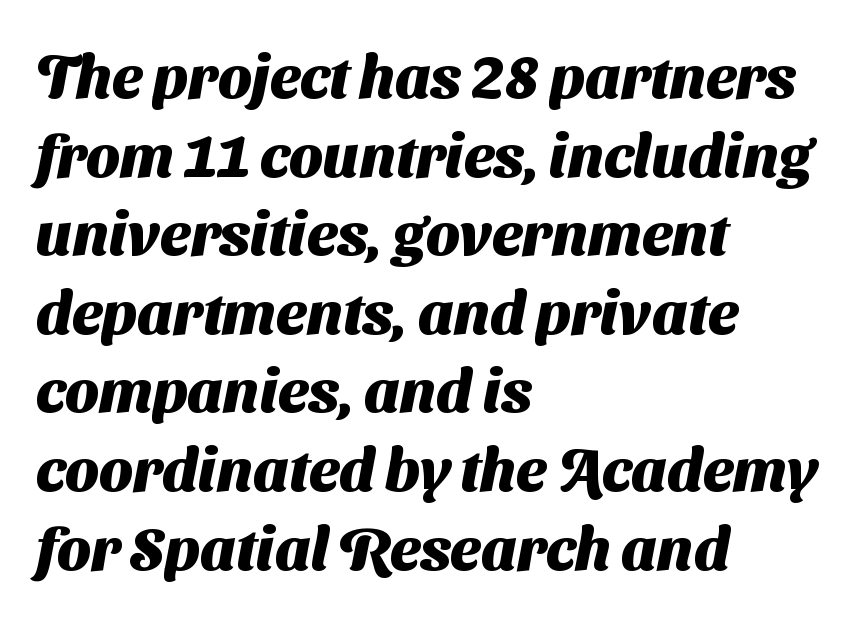
The image shows 60 px heavy sans-serif type; set left-aligned, normal line spacing (1.31x), normal letter spacing, not underlined; medium stroke contrast and a medium x-height.
